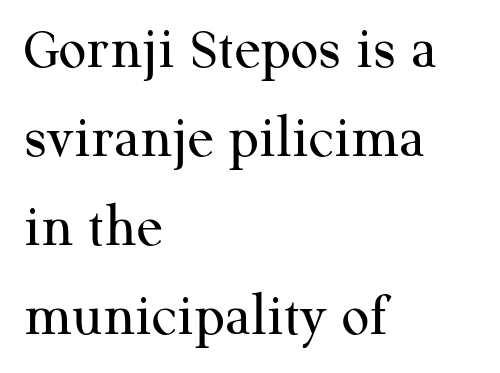
{"serif": "yes", "italic": "no", "bold": "no", "weight": "regular", "width": "normal", "stroke_contrast": "medium", "x_height": "medium", "monospaced": "no", "underline": "no", "align": "left", "line_spacing": "normal", "line_spacing_ratio": 1.46, "letter_spacing": "normal", "letter_spacing_em": 0.0, "glyph_px": 61}
